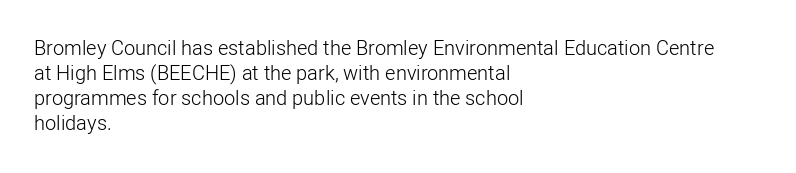
The image shows 20 px text type, upright; set left-aligned, normal line spacing (1.25x), normal letter spacing, not underlined.
